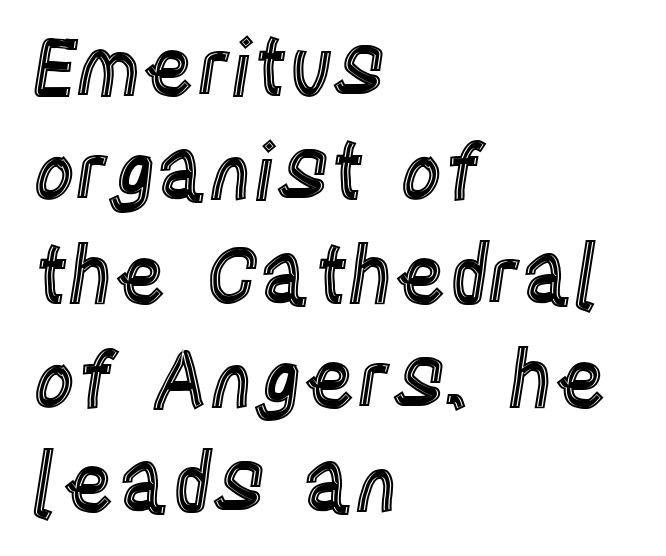
Q: Is the text italic (slanted)? A: Yes.
Q: Is the text underlined? A: No.
Q: How is the paragraph aligned? A: Left-aligned.
Q: Is the spacing between letters normal or unusually wide? A: Normal.
Q: Is the spacing between lines tight, normal or loose? A: Normal.
Q: Width (condensed, normal, or wide)? A: Condensed.
Q: x-height? A: Large.
Q: Monospaced? A: No.
